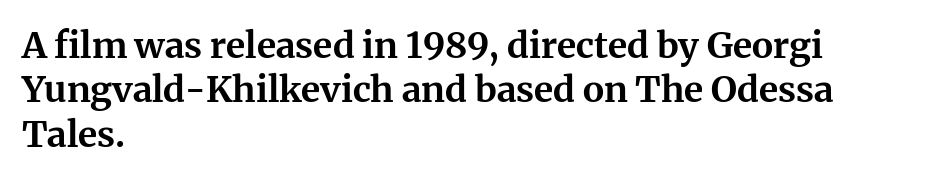
Q: Is the text bold? A: Yes.
Q: Is the text italic (slanted)? A: No, it is upright.
Q: Is the typeface a serif or a sans-serif typeface? A: Serif.
Q: Is the text underlined? A: No.
Q: How is the paragraph aligned? A: Left-aligned.
Q: Is the spacing between letters normal or unusually wide? A: Normal.
Q: Width (condensed, normal, or wide)? A: Normal.
Q: Stroke contrast? A: Medium.
Q: x-height? A: Medium.
Q: Monospaced? A: No.
